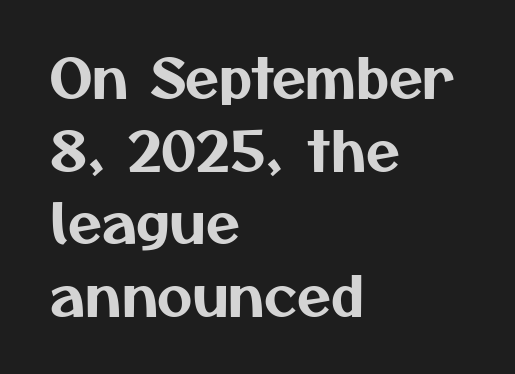
Q: Is the typeface a serif or a sans-serif typeface? A: Sans-serif.
Q: Is the text underlined? A: No.
Q: How is the paragraph aligned? A: Left-aligned.
Q: Is the spacing between letters normal or unusually wide? A: Normal.
Q: Is the spacing between lines tight, normal or loose? A: Normal.
Q: Width (condensed, normal, or wide)? A: Normal.
Q: Stroke contrast? A: Medium.
Q: x-height? A: Medium.
Q: Monospaced? A: No.
